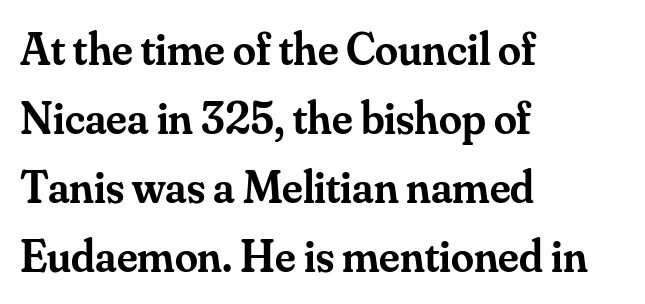
{"serif": "yes", "italic": "no", "bold": "semi", "weight": "semibold", "width": "normal", "stroke_contrast": "medium", "x_height": "small", "monospaced": "no", "underline": "no", "align": "left", "line_spacing": "normal", "line_spacing_ratio": 1.5, "letter_spacing": "normal", "letter_spacing_em": 0.0, "glyph_px": 46}
